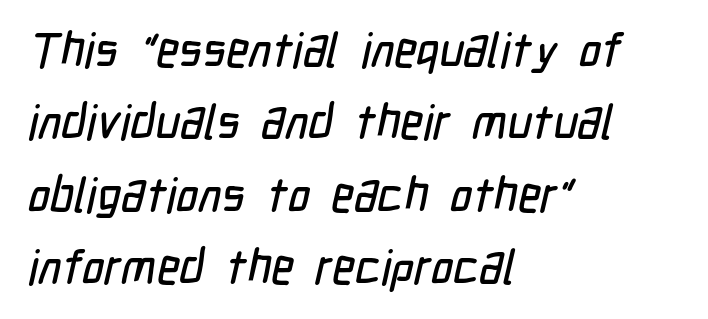
Interline gaps are of average width in this sample. Layout note: lines flush left. The typeface chosen for these lines omits serifs. There is no visible air inserted between adjacent glyphs.
